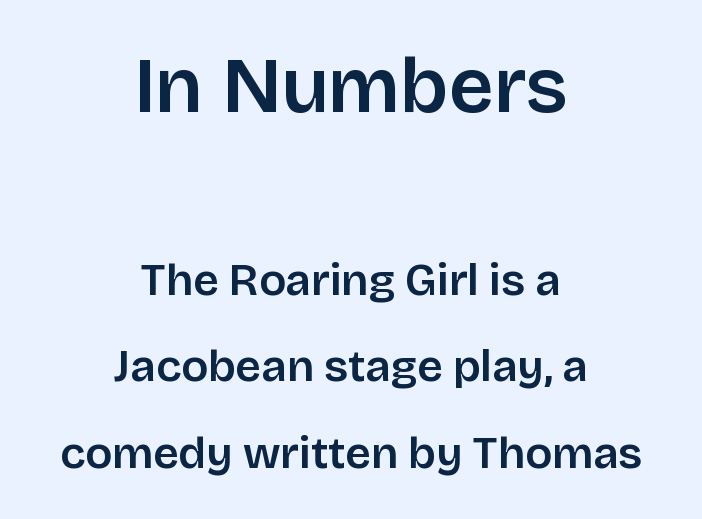
The image shows 79 px semibold sans-serif type, upright; set centered, loose line spacing (1.92x), normal letter spacing, not underlined; the first (top) block is 1.76x larger; low stroke contrast and a large x-height.
